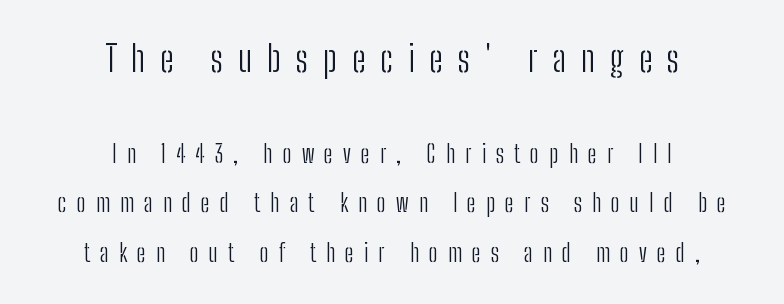
{"serif": "no", "italic": "no", "bold": "no", "weight": "light", "width": "condensed", "stroke_contrast": "low", "x_height": "medium", "monospaced": "no", "underline": "no", "align": "center", "line_spacing": "loose", "line_spacing_ratio": 2.06, "letter_spacing": "wide", "letter_spacing_em": 0.42, "larger_block": "first", "size_ratio": 1.5, "glyph_px": 36}
